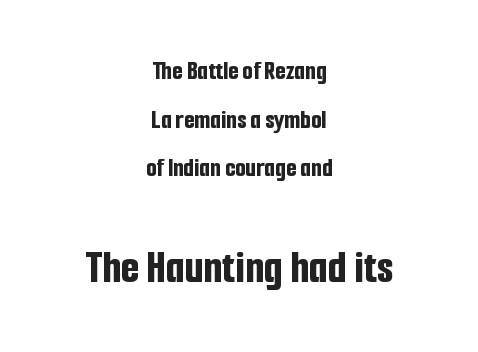
{"serif": "no", "italic": "no", "bold": "yes", "weight": "bold", "width": "condensed", "stroke_contrast": "low", "x_height": "medium", "monospaced": "no", "underline": "no", "align": "center", "line_spacing_ratio": 1.8, "letter_spacing": "normal", "letter_spacing_em": 0.0, "larger_block": "second", "size_ratio": 1.78, "glyph_px": 48}
